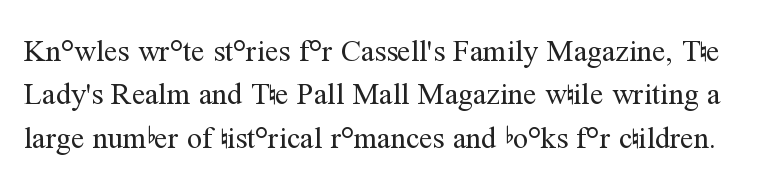
{"serif": "yes", "italic": "no", "bold": "no", "weight": "regular", "width": "normal", "stroke_contrast": "medium", "x_height": "medium", "monospaced": "no", "underline": "no", "line_spacing": "normal", "line_spacing_ratio": 1.45, "letter_spacing": "normal", "letter_spacing_em": 0.0, "glyph_px": 30}
